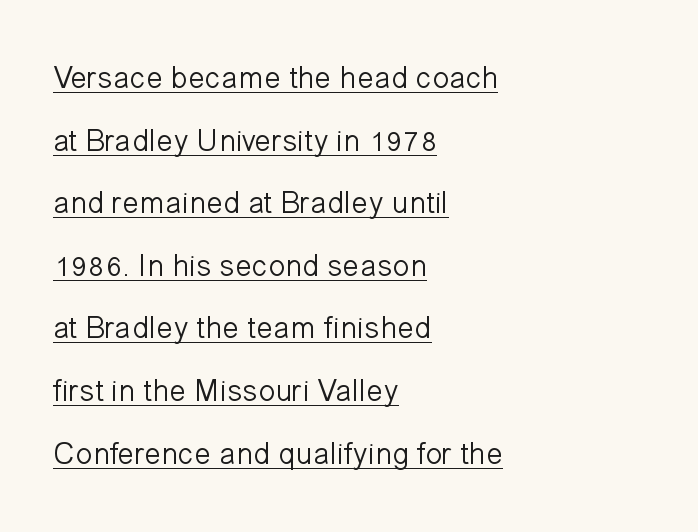
{"serif": "no", "italic": "no", "bold": "no", "weight": "light", "width": "normal", "stroke_contrast": "low", "x_height": "medium", "monospaced": "no", "underline": "yes", "align": "left", "line_spacing": "loose", "line_spacing_ratio": 2.02, "letter_spacing": "normal", "letter_spacing_em": 0.0, "glyph_px": 31}
